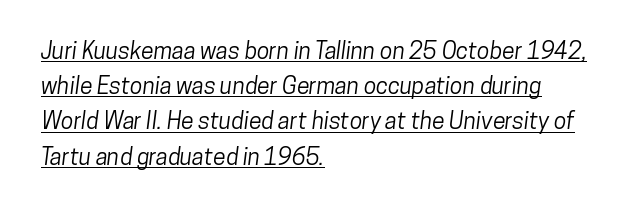
{"underline": "yes", "align": "left", "line_spacing": "normal", "line_spacing_ratio": 1.53, "letter_spacing": "normal", "letter_spacing_em": 0.0, "glyph_px": 23}
